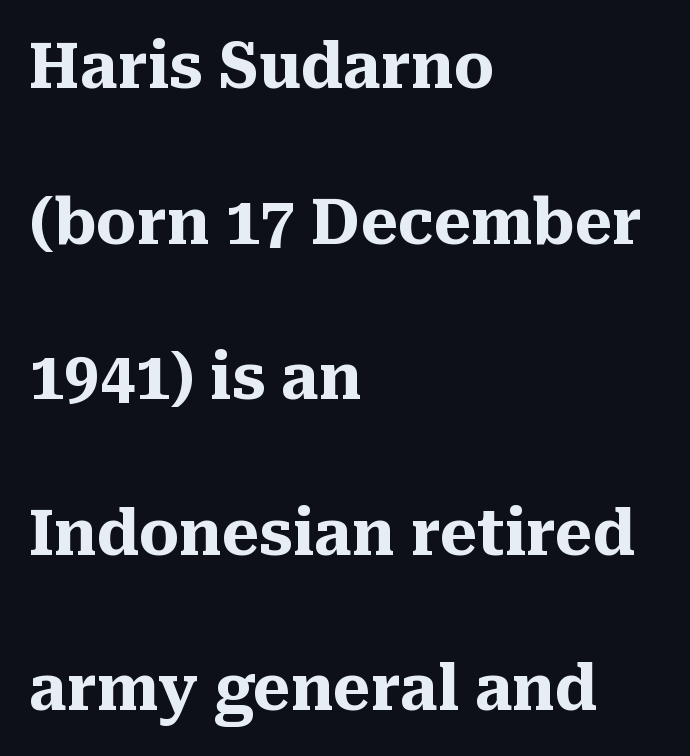
The rendering uses natural spacing where letterforms have individual widths. Characters remain perfectly vertical along every line. What kind of face is this? One with serifs. Each word holds together tightly as a unit, with standard inter-letter gaps. The rendering uses a large line-height, opening up the rows. Beneath every word, the page is bare.
